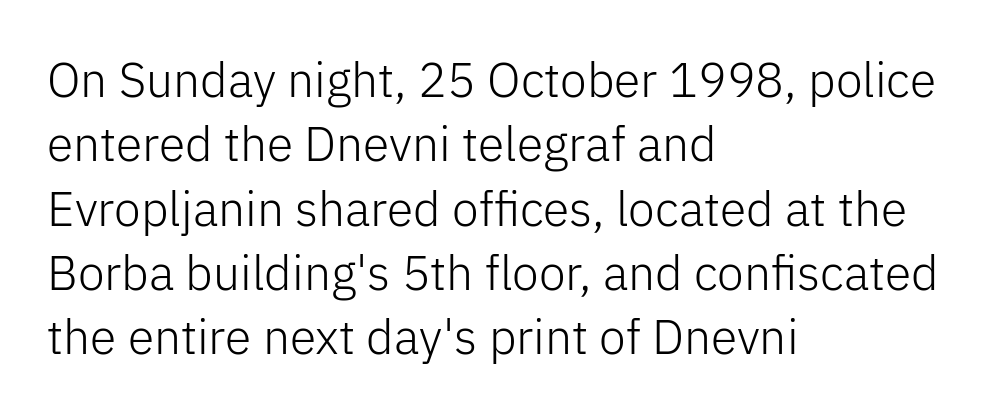
Bare-footed words on every line. Every character sits straight up, as roman type does. These lines are set flush left with a ragged right edge. Note the varied advance widths — an 'i' is clearly narrower than an 'm'. Leading matches the norm, producing a regular column. Nothing unusual about the tracking: characters are spaced as the font intends.
